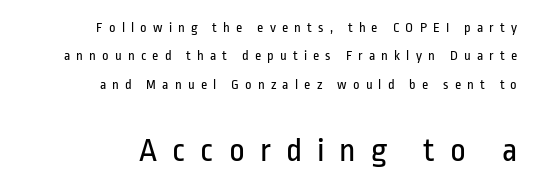
Looks like regular typesetting: each glyph gets only the width it needs. The specimen omits any rule beneath the text block's lines. You can tell it's not italic because the verticals are truly vertical. Regarding leading, the lines here are spaced well apart.
